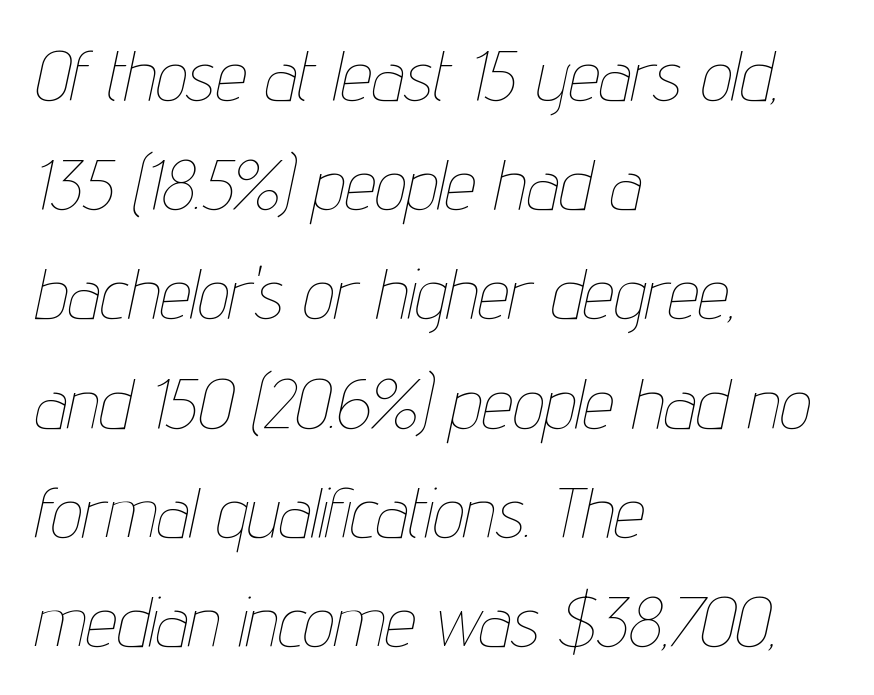
{"italic": "yes", "lean": "right", "slant_degrees": 12, "bold": "no", "weight": "thin", "width": "condensed", "stroke_contrast": "low", "x_height": "medium", "monospaced": "no", "underline": "no", "align": "left", "line_spacing": "normal", "line_spacing_ratio": 1.56, "letter_spacing": "normal", "letter_spacing_em": 0.0, "glyph_px": 70}
